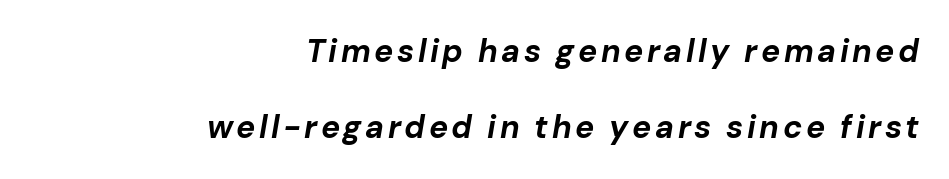
{"italic": "yes", "lean": "right", "slant_degrees": 10, "bold": "yes", "weight": "bold", "width": "normal", "stroke_contrast": "low", "x_height": "medium", "monospaced": "no", "underline": "no", "align": "right", "line_spacing": "loose", "line_spacing_ratio": 2.38, "glyph_px": 32}
